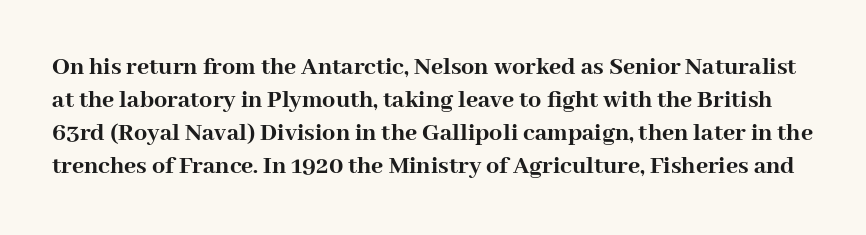
{"italic": "no", "bold": "yes", "underline": "no", "line_spacing": "normal", "line_spacing_ratio": 1.27, "letter_spacing": "normal", "letter_spacing_em": 0.0, "glyph_px": 26}
